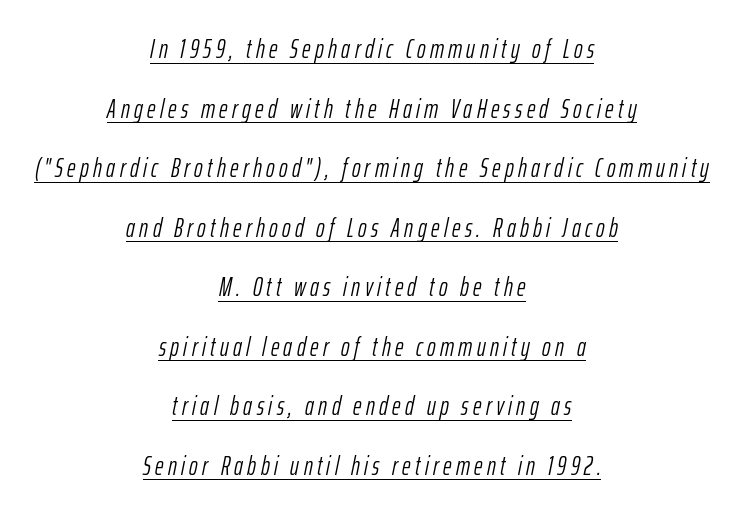
The image shows 26 px text type, italic (leaning right); set centered, loose line spacing (2.29x), underlined.
